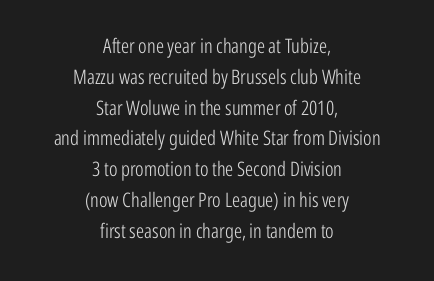
The image shows 20 px text type, upright; set centered, normal line spacing (1.54x), normal letter spacing, not underlined.
